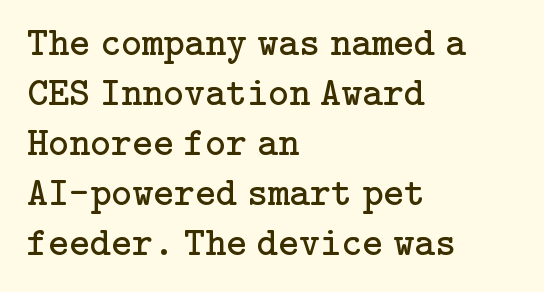
Q: Is the text bold? A: No.
Q: Is the text italic (slanted)? A: No, it is upright.
Q: Is the typeface a serif or a sans-serif typeface? A: Serif.
Q: Is the text underlined? A: No.
Q: How is the paragraph aligned? A: Left-aligned.
Q: Is the spacing between letters normal or unusually wide? A: Normal.
Q: Is the spacing between lines tight, normal or loose? A: Normal.
Q: Width (condensed, normal, or wide)? A: Normal.
Q: Stroke contrast? A: Low.
Q: x-height? A: Medium.
